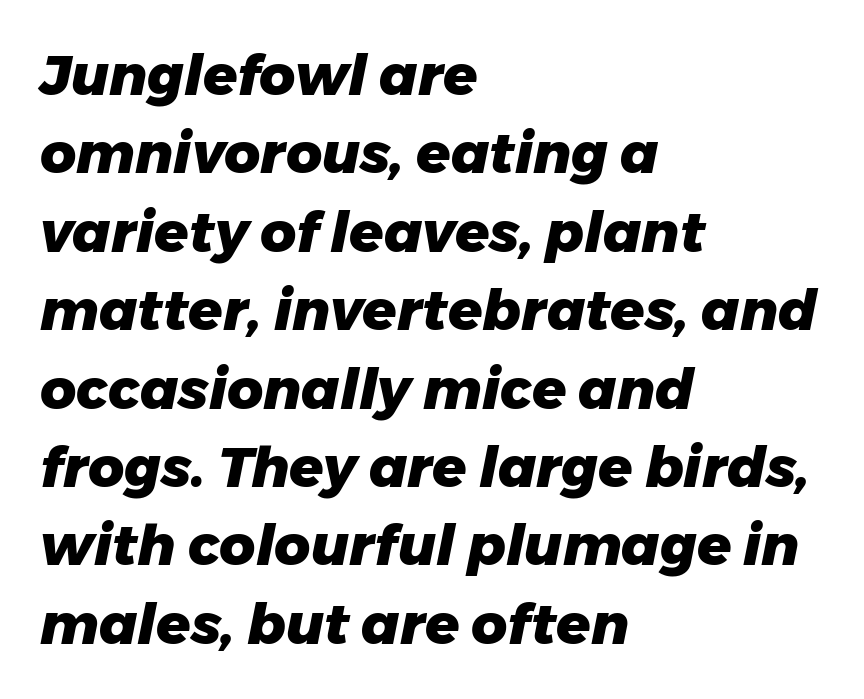
The image shows 56 px heavy type, italic (leaning right); set left-aligned, normal line spacing (1.4x), normal letter spacing, not underlined; low stroke contrast and a medium x-height.
